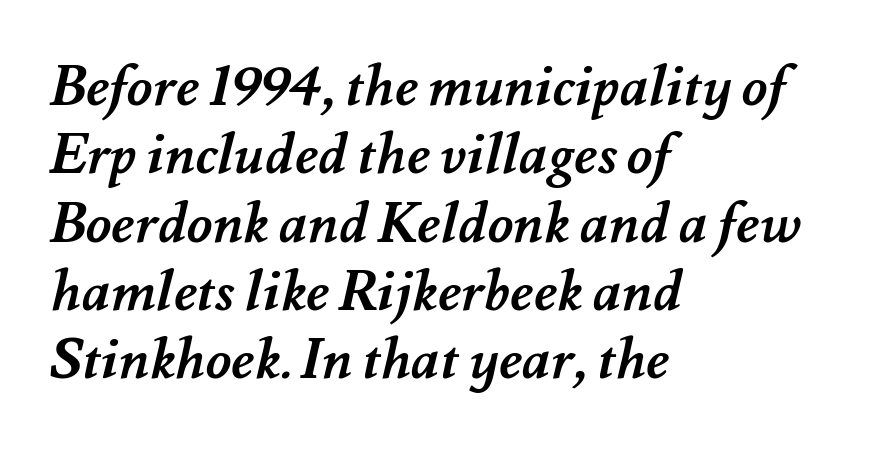
Left-aligned paragraph, ragged on the right. What stands out about the letter spacing? Nothing — it is the standard amount. Note the varied advance widths — an 'i' is clearly narrower than an 'm'. Anything drawn beneath the words? Only blank space. Does the weight exceed regular? Yes, all the way to bold.
